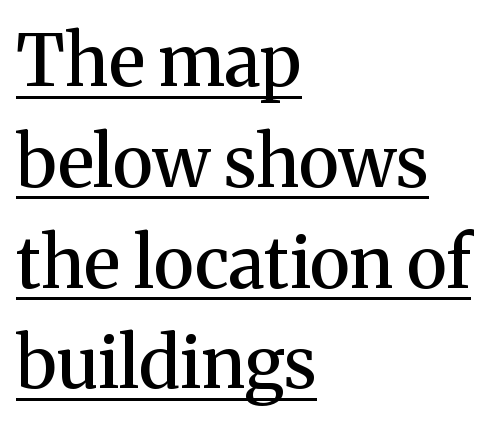
{"serif": "yes", "italic": "no", "bold": "semi", "weight": "semibold", "width": "normal", "stroke_contrast": "medium", "x_height": "medium", "monospaced": "no", "underline": "yes", "align": "left", "line_spacing": "normal", "line_spacing_ratio": 1.42, "letter_spacing": "normal", "letter_spacing_em": 0.0, "glyph_px": 71}
